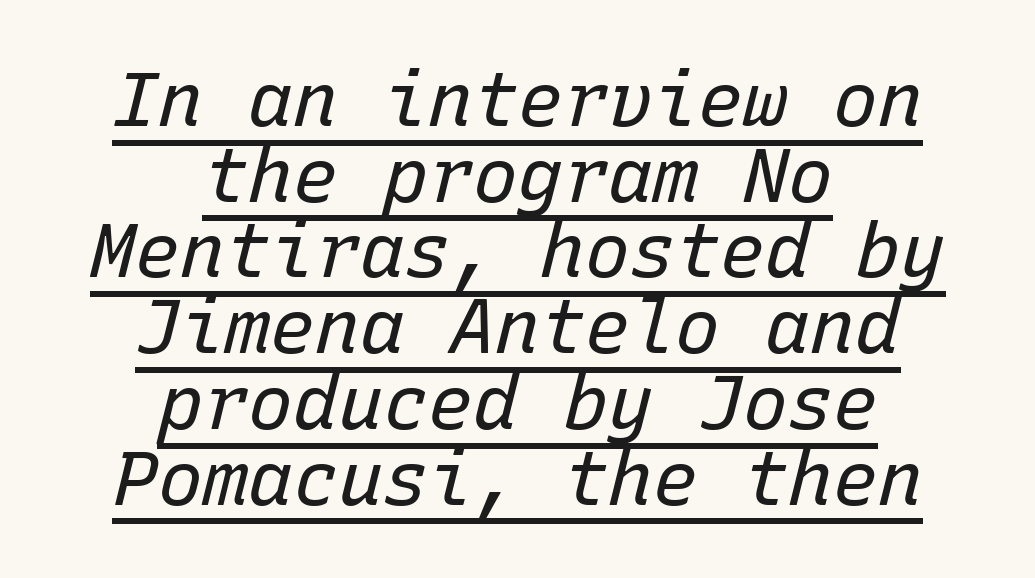
Q: Is the text bold? A: No.
Q: Is the text italic (slanted)? A: Yes, it leans right by about 15 degrees.
Q: Is the text underlined? A: Yes.
Q: How is the paragraph aligned? A: Centered.
Q: Is the spacing between letters normal or unusually wide? A: Normal.
Q: Is the spacing between lines tight, normal or loose? A: Tight.
Q: Width (condensed, normal, or wide)? A: Normal.
Q: Stroke contrast? A: Low.
Q: x-height? A: Medium.
Q: Monospaced? A: Yes.
